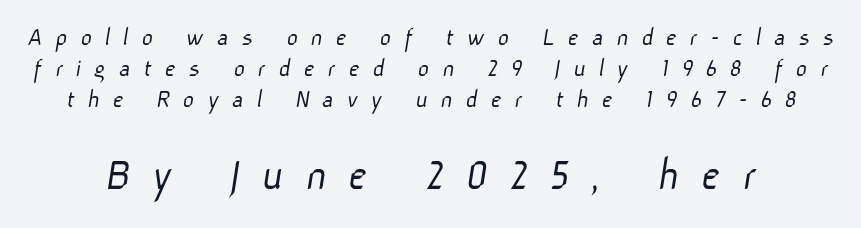
Of the two passages, the one underneath uses the larger point size. In terms of letterspacing, this is a distinctly airy, spread setting. Baseline-to-baseline distance is barely more than the letter height. The words here are not underlined.
